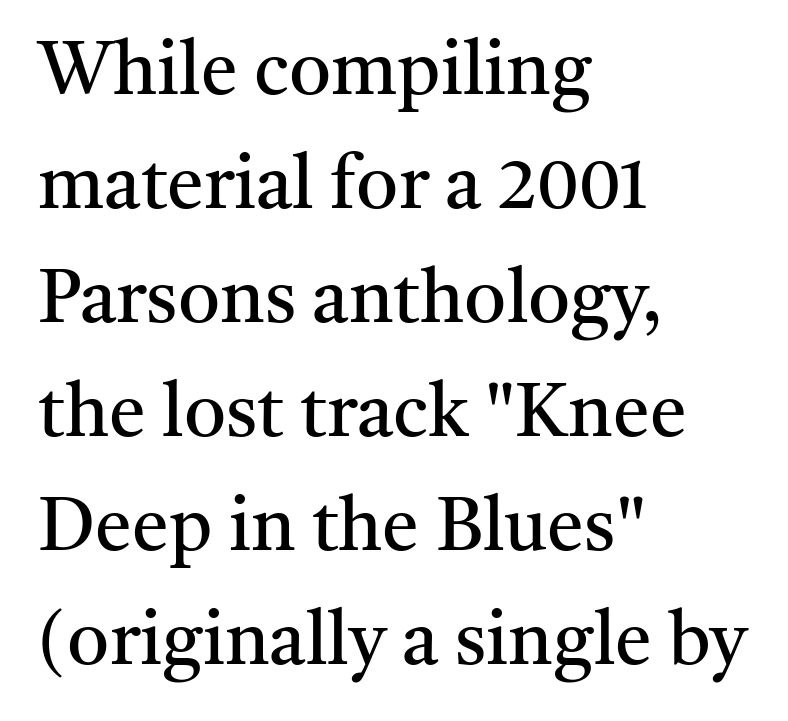
{"serif": "yes", "italic": "no", "bold": "no", "weight": "regular", "width": "normal", "stroke_contrast": "medium", "x_height": "medium", "monospaced": "no", "underline": "no", "align": "left", "line_spacing": "normal", "line_spacing_ratio": 1.54, "letter_spacing": "normal", "letter_spacing_em": 0.0, "glyph_px": 74}
